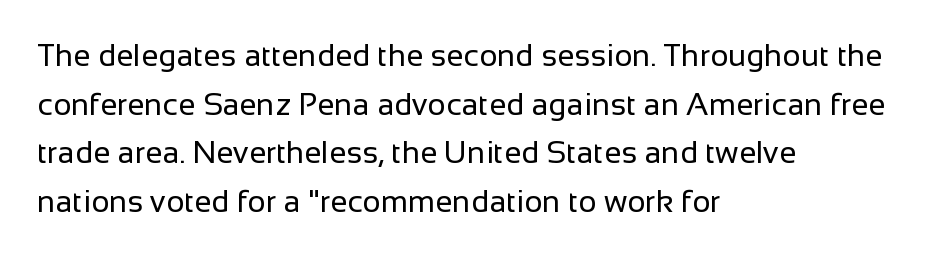
Q: Is the text bold? A: No.
Q: Is the text italic (slanted)? A: No, it is upright.
Q: Is the typeface a serif or a sans-serif typeface? A: Sans-serif.
Q: Is the text underlined? A: No.
Q: How is the paragraph aligned? A: Left-aligned.
Q: Is the spacing between letters normal or unusually wide? A: Normal.
Q: Is the spacing between lines tight, normal or loose? A: Normal.
Q: Width (condensed, normal, or wide)? A: Normal.
Q: Stroke contrast? A: Low.
Q: x-height? A: Medium.
Q: Monospaced? A: No.
